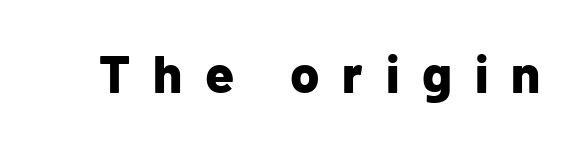
Q: Is the text bold? A: Yes.
Q: Is the text italic (slanted)? A: No, it is upright.
Q: Is the typeface a serif or a sans-serif typeface? A: Sans-serif.
Q: Is the text underlined? A: No.
Q: Is the spacing between letters normal or unusually wide? A: Unusually wide.
Q: Width (condensed, normal, or wide)? A: Normal.
Q: Stroke contrast? A: Low.
Q: x-height? A: Medium.
Q: Monospaced? A: No.
